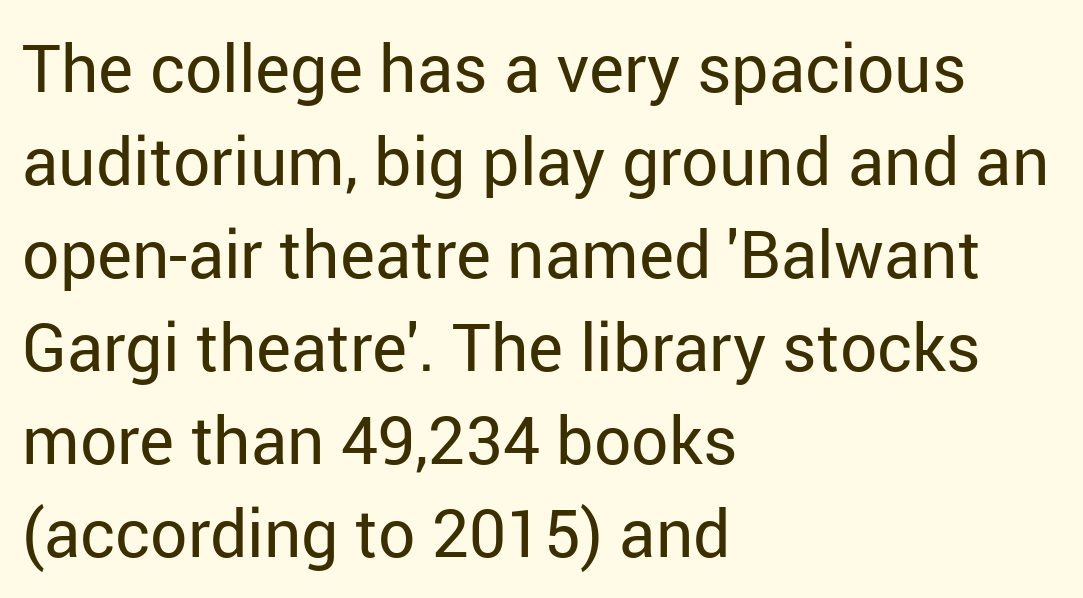
Q: Is the text bold? A: No.
Q: Is the text italic (slanted)? A: No, it is upright.
Q: Is the typeface a serif or a sans-serif typeface? A: Sans-serif.
Q: Is the text underlined? A: No.
Q: How is the paragraph aligned? A: Left-aligned.
Q: Is the spacing between letters normal or unusually wide? A: Normal.
Q: Is the spacing between lines tight, normal or loose? A: Normal.
Q: Width (condensed, normal, or wide)? A: Normal.
Q: Stroke contrast? A: Low.
Q: x-height? A: Medium.
Q: Monospaced? A: No.
